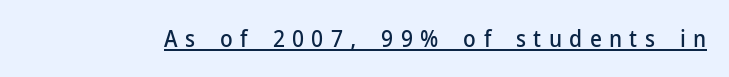
A typesetter would call this heavily tracked-out type. The letters stand straight up with perfectly vertical stems. The string is rendered with underlining switched on.
